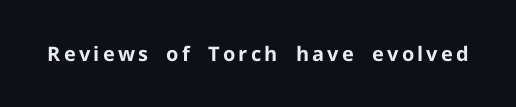
Q: Is the text bold? A: Yes.
Q: Is the text italic (slanted)? A: No, it is upright.
Q: Is the text underlined? A: No.
